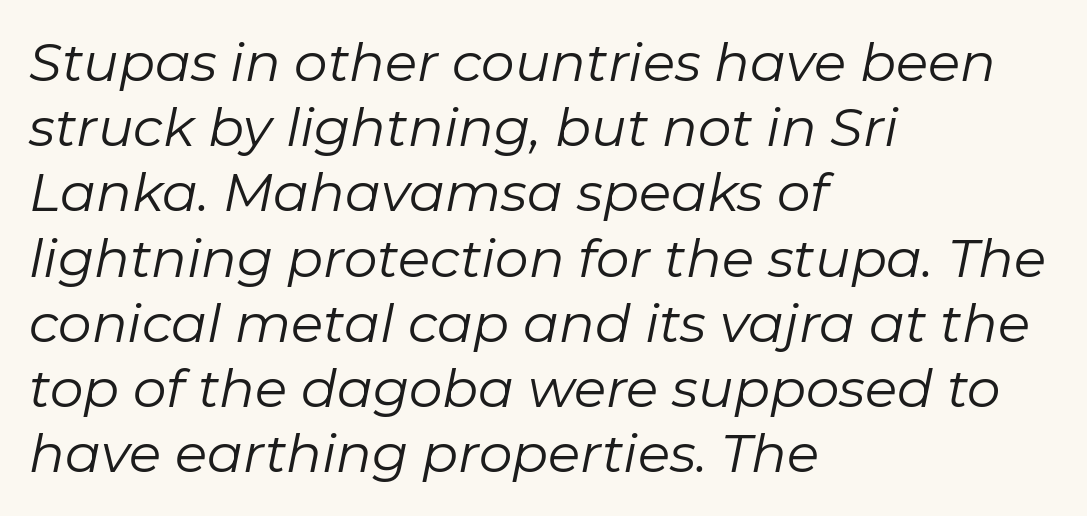
Q: Is the text bold? A: No.
Q: Is the text italic (slanted)? A: Yes, it leans right by about 11 degrees.
Q: Is the text underlined? A: No.
Q: How is the paragraph aligned? A: Left-aligned.
Q: Is the spacing between letters normal or unusually wide? A: Normal.
Q: Width (condensed, normal, or wide)? A: Normal.
Q: Stroke contrast? A: Low.
Q: x-height? A: Medium.
Q: Monospaced? A: No.
